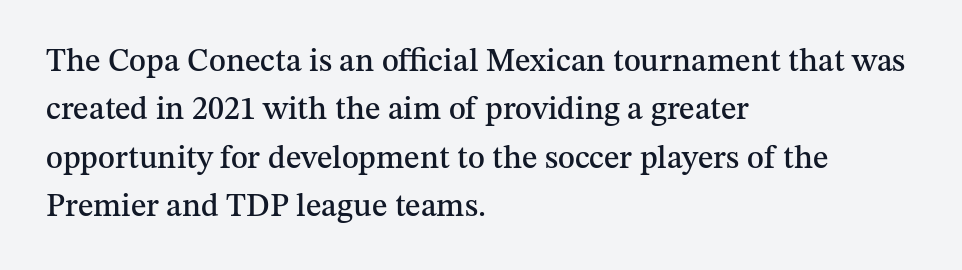
The image shows 32 px serif type, upright; set left-aligned, normal line spacing (1.51x), normal letter spacing, not underlined; medium stroke contrast and a medium x-height.
